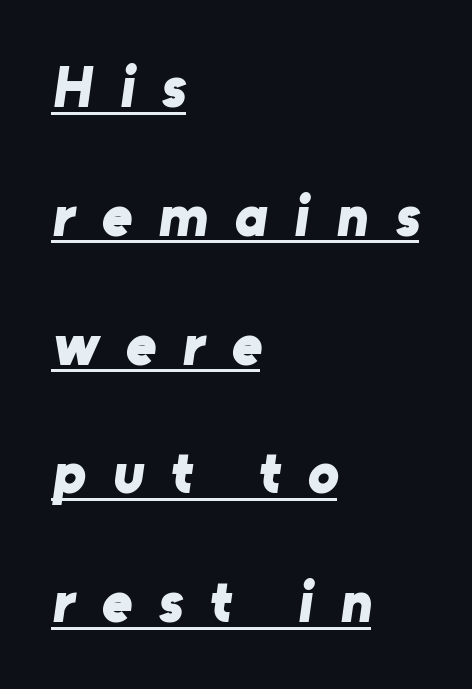
Q: Is the text bold? A: Yes.
Q: Is the typeface a serif or a sans-serif typeface? A: Sans-serif.
Q: Is the text underlined? A: Yes.
Q: How is the paragraph aligned? A: Left-aligned.
Q: Is the spacing between letters normal or unusually wide? A: Unusually wide.
Q: Is the spacing between lines tight, normal or loose? A: Loose.
Q: Width (condensed, normal, or wide)? A: Normal.
Q: Stroke contrast? A: Low.
Q: x-height? A: Medium.
Q: Monospaced? A: No.
